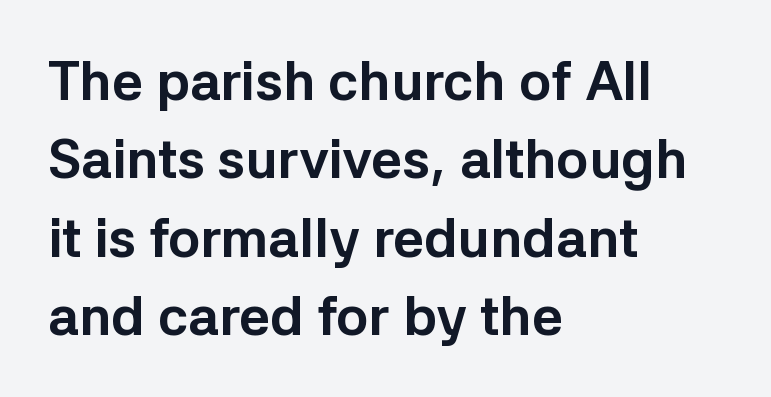
Q: Is the text bold? A: Yes.
Q: Is the text italic (slanted)? A: No, it is upright.
Q: Is the typeface a serif or a sans-serif typeface? A: Sans-serif.
Q: Is the text underlined? A: No.
Q: How is the paragraph aligned? A: Left-aligned.
Q: Is the spacing between letters normal or unusually wide? A: Normal.
Q: Is the spacing between lines tight, normal or loose? A: Normal.
Q: Width (condensed, normal, or wide)? A: Normal.
Q: Stroke contrast? A: Low.
Q: x-height? A: Medium.
Q: Monospaced? A: No.
